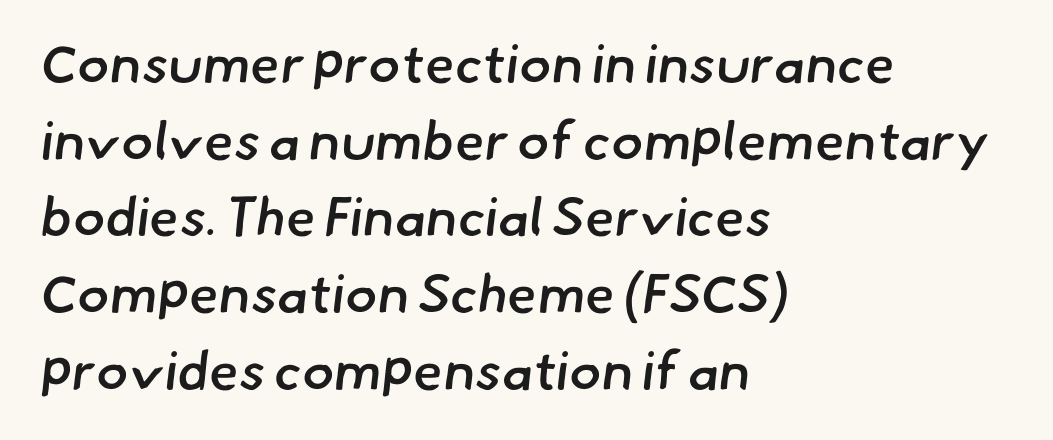
The image shows 54 px semibold sans-serif type; set left-aligned, normal line spacing (1.42x), normal letter spacing, not underlined; low stroke contrast and a small x-height.
